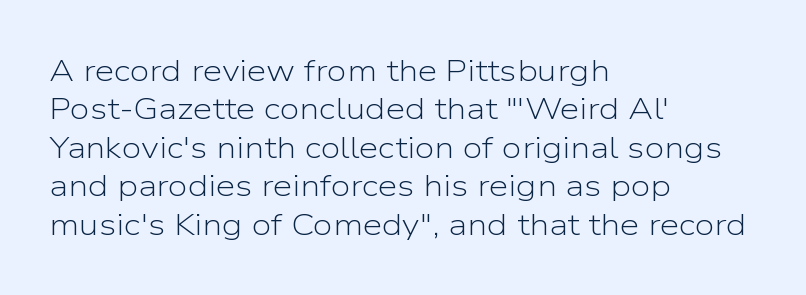
Q: Is the text bold? A: No.
Q: Is the text italic (slanted)? A: No, it is upright.
Q: Is the typeface a serif or a sans-serif typeface? A: Sans-serif.
Q: Is the text underlined? A: No.
Q: How is the paragraph aligned? A: Left-aligned.
Q: Is the spacing between letters normal or unusually wide? A: Normal.
Q: Width (condensed, normal, or wide)? A: Normal.
Q: Stroke contrast? A: Low.
Q: x-height? A: Medium.
Q: Monospaced? A: No.
